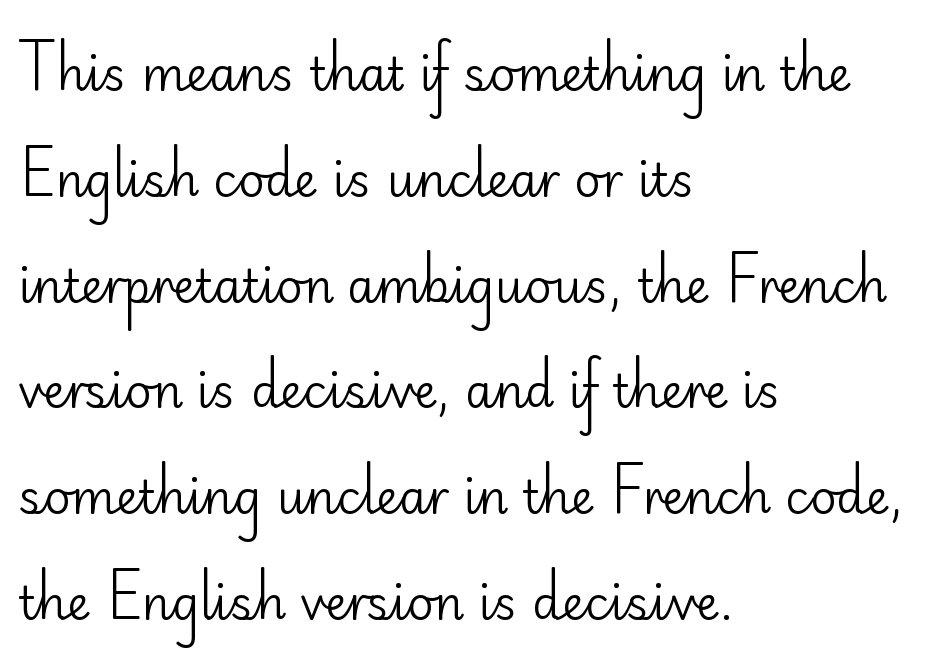
The image shows 46 px regular-weight sans-serif type, upright; set left-aligned, loose line spacing (2.3x), normal letter spacing, not underlined; low stroke contrast and a small x-height.
